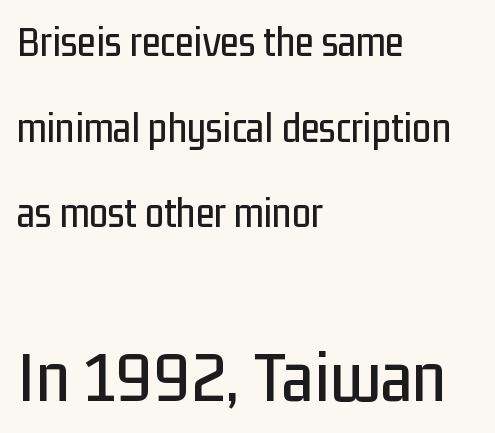
The ragged edge is on the right, which tells us the setting is flush left. Just letters on the line, the space beneath them empty. Posture: vertical. The rendering enlarges the type as you move from the upper chunk to the lower.
